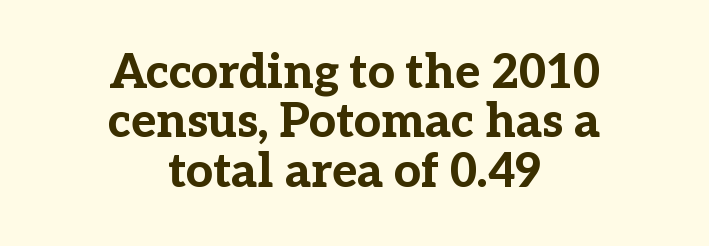
Tall strokes in this sample are plumb rather than angled. Caption: standard tracking, unaltered. Short and long lines alike share a common midpoint. Any mark beneath the type? The region is blank. The typeface chosen for these lines features serifs.
